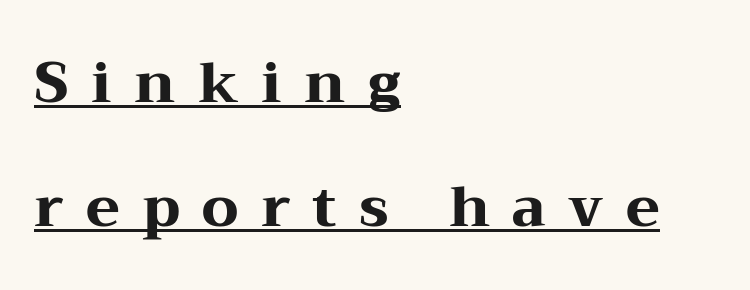
Q: Is the text bold? A: Yes.
Q: Is the text italic (slanted)? A: No, it is upright.
Q: Is the typeface a serif or a sans-serif typeface? A: Serif.
Q: Is the text underlined? A: Yes.
Q: How is the paragraph aligned? A: Left-aligned.
Q: Is the spacing between letters normal or unusually wide? A: Unusually wide.
Q: Is the spacing between lines tight, normal or loose? A: Loose.
Q: Width (condensed, normal, or wide)? A: Wide.
Q: Stroke contrast? A: Medium.
Q: x-height? A: Medium.
Q: Monospaced? A: No.
